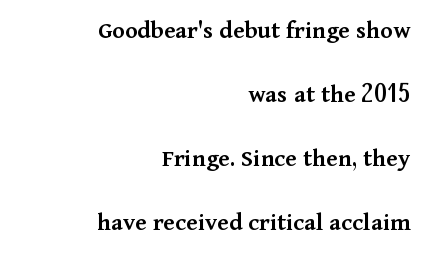
Whoever set this chose breathing room over compactness in the vertical rhythm. Just letters on the line, the space beneath them empty. Is the type bold? Partly — it's a semibold, heavier than regular but not fully bold. The tracking reads as untouched default to a designer's eye. The setting favours the right margin, as signatures and pull-quotes sometimes do. Characters remain perfectly vertical along every line.
